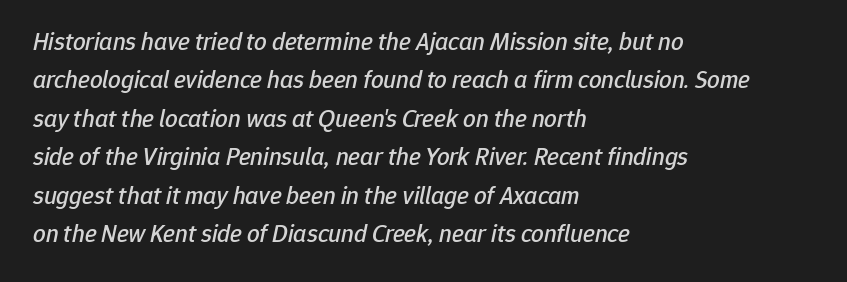
The image shows 25 px text type, italic (leaning right); set left-aligned, normal line spacing (1.54x), normal letter spacing, not underlined.
